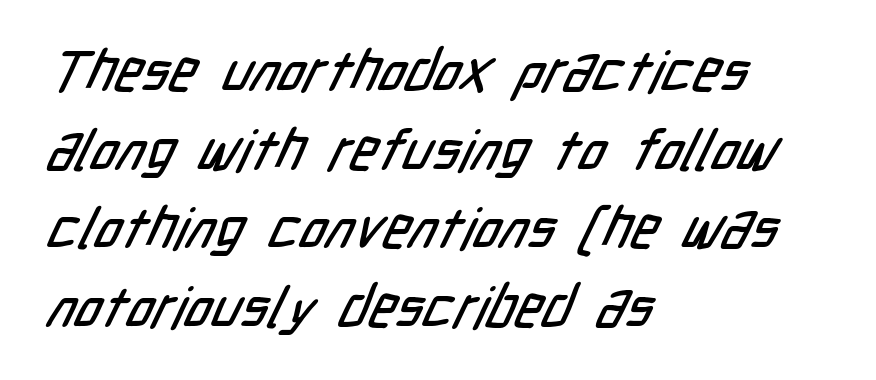
Compared with typical body copy, the letter spacing here is the same. Rows of type keep a routine distance in the vertical direction. Which margin do the lines hug? The left one — the right edge is uneven. Descender tails drop into unmarked territory.
